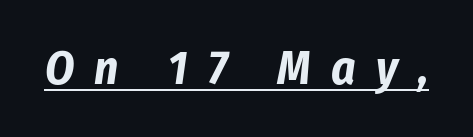
{"italic": "yes", "lean": "right", "slant_degrees": 8, "bold": "yes", "weight": "bold", "width": "condensed", "stroke_contrast": "low", "x_height": "medium", "monospaced": "no", "underline": "yes", "letter_spacing": "wide", "letter_spacing_em": 0.43, "glyph_px": 47}
